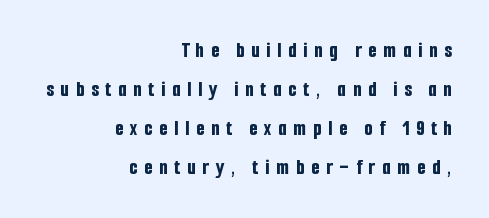
Substantial extra tracking has been applied to these lines. Summary of weight: heavy, a full bold. Nobody drew a line under any word here. Caption: multi-line text, flush right, ragged left.
